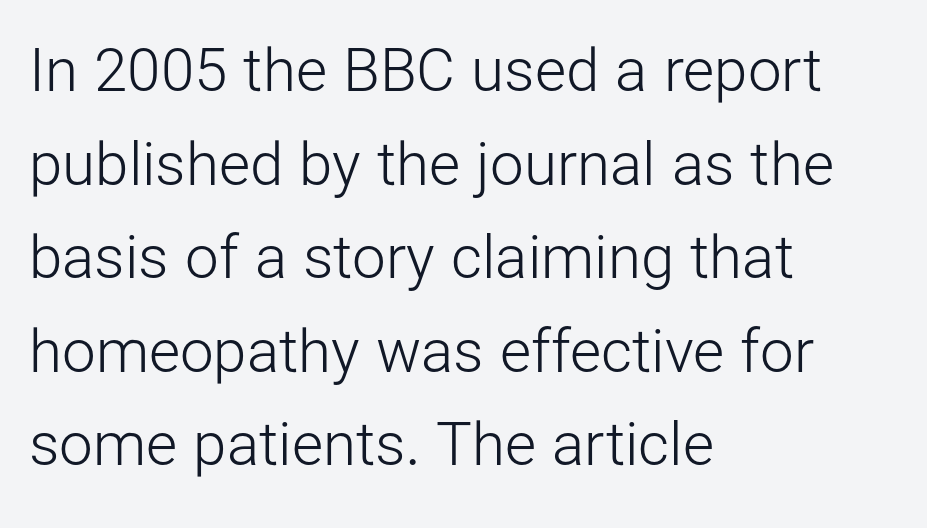
{"serif": "no", "italic": "no", "bold": "no", "weight": "light", "width": "normal", "stroke_contrast": "low", "x_height": "medium", "monospaced": "no", "underline": "no", "align": "left", "line_spacing": "normal", "line_spacing_ratio": 1.56, "letter_spacing": "normal", "letter_spacing_em": 0.0, "glyph_px": 60}
